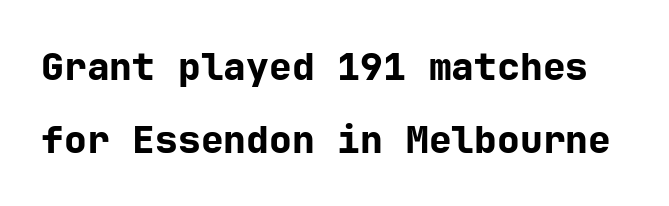
These lines are composed in type without serifs. A clean baseline with only descenders dipping below it. A typesetter would mark this as roman, not italic. Heft: maximum for text — a bold.
